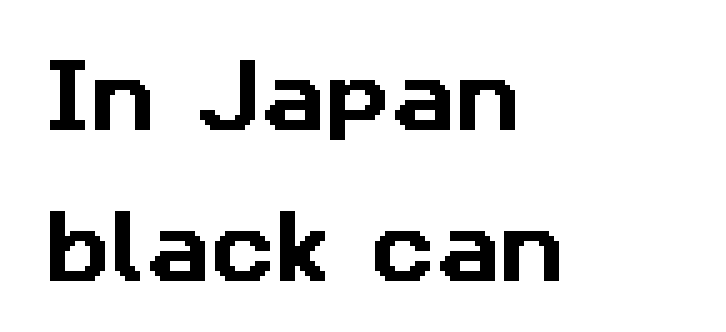
Q: Is the typeface a serif or a sans-serif typeface? A: Sans-serif.
Q: Is the text underlined? A: No.
Q: How is the paragraph aligned? A: Left-aligned.
Q: Is the spacing between letters normal or unusually wide? A: Normal.
Q: Width (condensed, normal, or wide)? A: Normal.
Q: Stroke contrast? A: Low.
Q: x-height? A: Medium.
Q: Monospaced? A: No.
